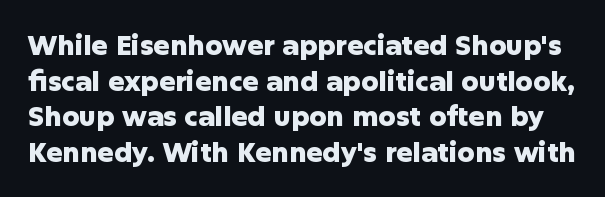
Q: Is the text bold? A: Yes.
Q: Is the text italic (slanted)? A: No, it is upright.
Q: Is the text underlined? A: No.
Q: Is the spacing between letters normal or unusually wide? A: Normal.
Q: Is the spacing between lines tight, normal or loose? A: Normal.
